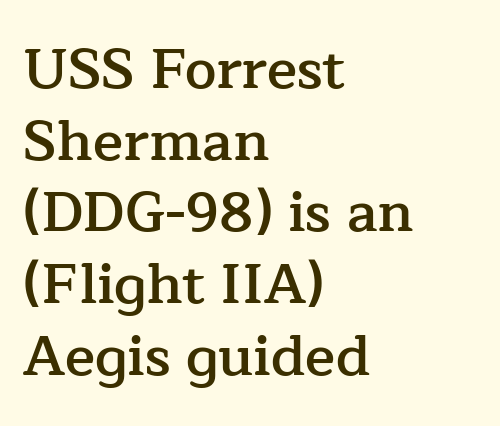
The image shows 56 px semibold serif type, upright; set left-aligned, normal line spacing (1.28x), normal letter spacing, not underlined; low stroke contrast and a medium x-height.
